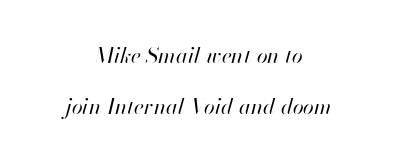
{"italic": "yes", "lean": "right", "slant_degrees": 13, "bold": "no", "underline": "no", "align": "center", "line_spacing": "loose", "line_spacing_ratio": 2.31, "letter_spacing": "normal", "letter_spacing_em": 0.0, "glyph_px": 22}
